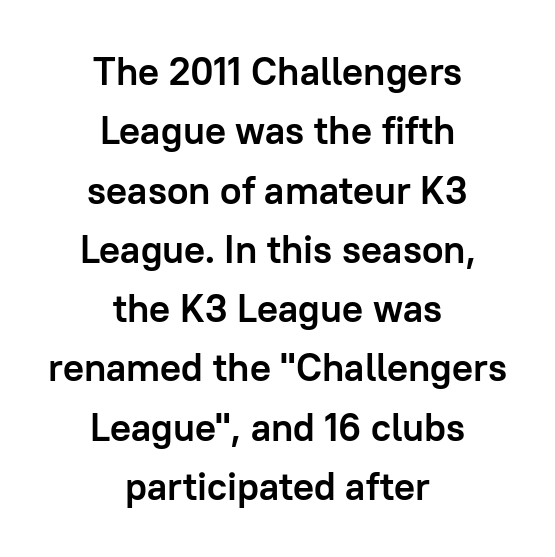
The image shows 39 px semibold sans-serif type, upright; set centered, normal line spacing (1.52x), normal letter spacing, not underlined; low stroke contrast and a medium x-height.
